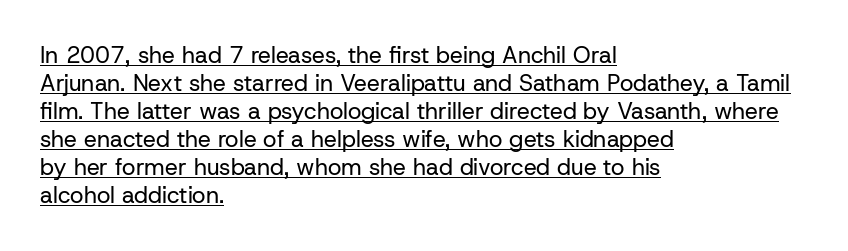
The image shows 23 px text type, upright; set left-aligned, line spacing 1.22x, normal letter spacing, underlined.
